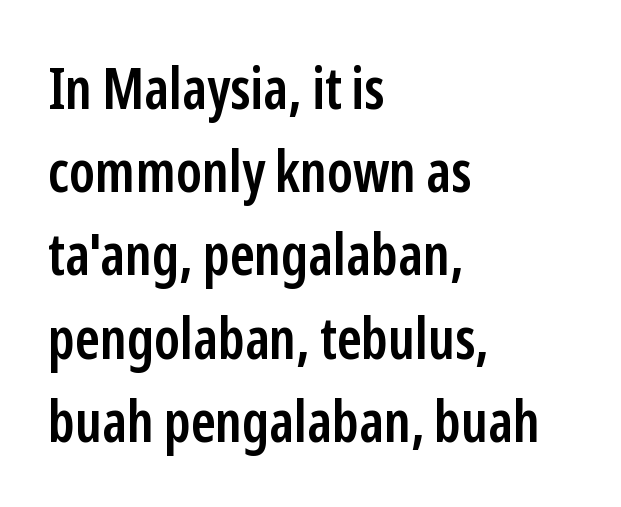
Q: Is the text bold? A: Semi-bold.
Q: Is the text italic (slanted)? A: No, it is upright.
Q: Is the typeface a serif or a sans-serif typeface? A: Sans-serif.
Q: Is the text underlined? A: No.
Q: How is the paragraph aligned? A: Left-aligned.
Q: Is the spacing between letters normal or unusually wide? A: Normal.
Q: Is the spacing between lines tight, normal or loose? A: Normal.
Q: Width (condensed, normal, or wide)? A: Condensed.
Q: Stroke contrast? A: Low.
Q: x-height? A: Medium.
Q: Monospaced? A: No.
